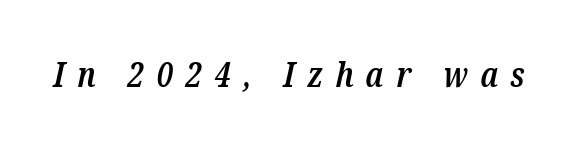
{"serif": "yes", "italic": "yes", "lean": "right", "slant_degrees": 12, "bold": "semi", "weight": "semibold", "width": "condensed", "stroke_contrast": "low", "x_height": "medium", "monospaced": "no", "underline": "no", "letter_spacing": "wide", "letter_spacing_em": 0.35, "glyph_px": 35}
